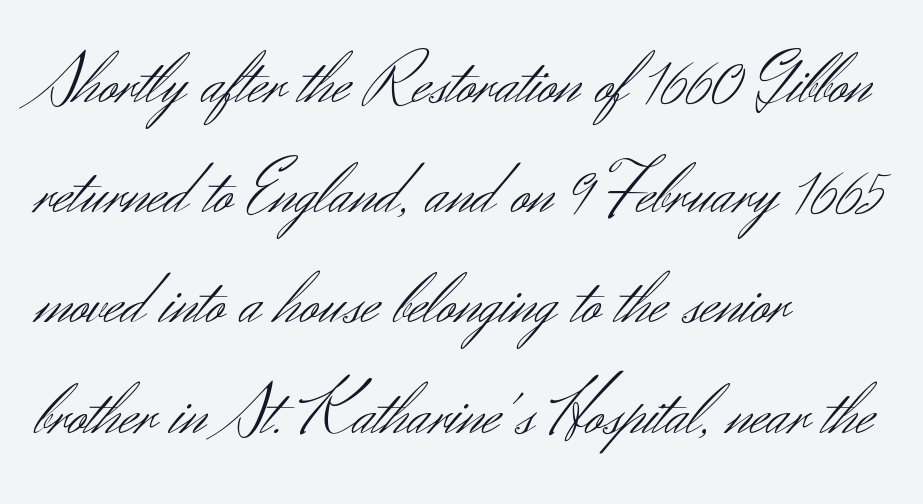
The image shows 73 px light sans-serif type; set left-aligned, normal line spacing (1.51x), normal letter spacing, not underlined; medium stroke contrast and a small x-height.
